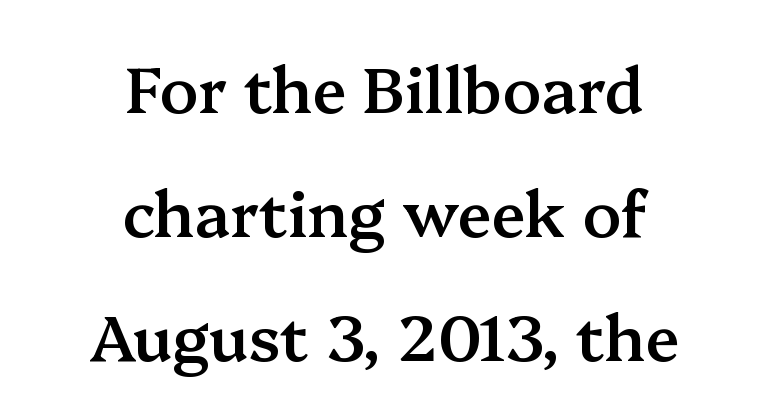
Q: Is the text bold? A: Semi-bold.
Q: Is the text italic (slanted)? A: No, it is upright.
Q: Is the typeface a serif or a sans-serif typeface? A: Serif.
Q: Is the text underlined? A: No.
Q: How is the paragraph aligned? A: Centered.
Q: Is the spacing between letters normal or unusually wide? A: Normal.
Q: Is the spacing between lines tight, normal or loose? A: Loose.
Q: Width (condensed, normal, or wide)? A: Normal.
Q: Stroke contrast? A: Medium.
Q: x-height? A: Medium.
Q: Monospaced? A: No.
